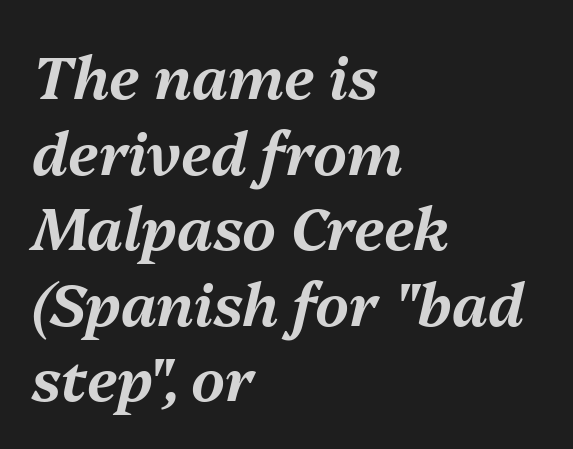
{"italic": "yes", "lean": "right", "slant_degrees": 13, "width": "normal", "stroke_contrast": "medium", "x_height": "medium", "monospaced": "no", "underline": "no", "align": "left", "line_spacing": "normal", "line_spacing_ratio": 1.28, "letter_spacing": "normal", "letter_spacing_em": 0.0, "glyph_px": 59}
